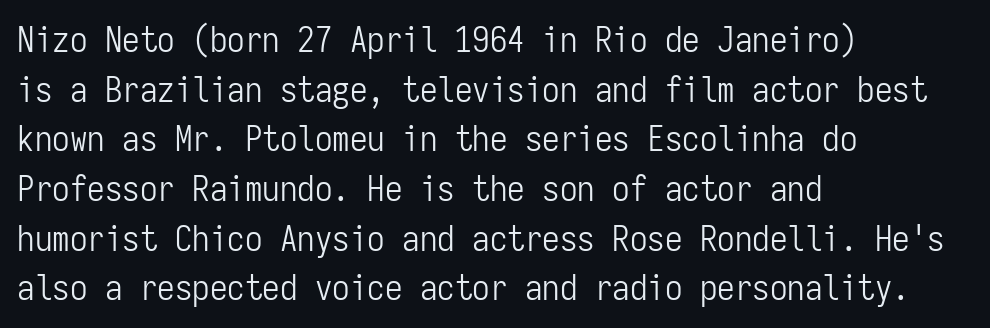
Q: Is the text bold? A: No.
Q: Is the text italic (slanted)? A: No, it is upright.
Q: Is the typeface a serif or a sans-serif typeface? A: Sans-serif.
Q: Is the text underlined? A: No.
Q: How is the paragraph aligned? A: Left-aligned.
Q: Is the spacing between letters normal or unusually wide? A: Normal.
Q: Is the spacing between lines tight, normal or loose? A: Normal.
Q: Width (condensed, normal, or wide)? A: Condensed.
Q: Stroke contrast? A: Low.
Q: x-height? A: Medium.
Q: Monospaced? A: Yes.
